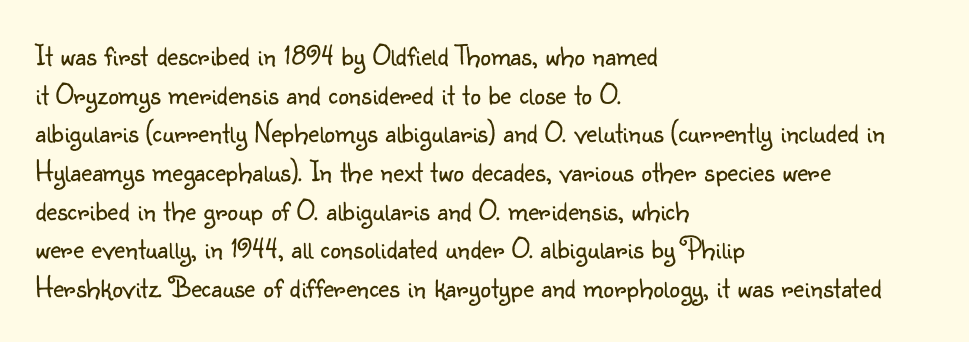
The image shows 30 px light sans-serif type, upright; set left-aligned, normal line spacing (1.29x), normal letter spacing, not underlined; low stroke contrast and a small x-height.
